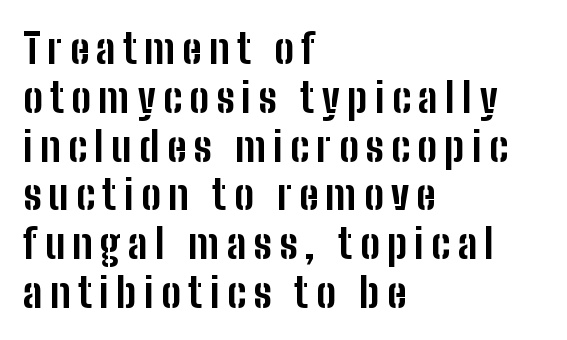
The image shows 41 px bold, condensed sans-serif type, upright; set left-aligned, line spacing 1.19x, not underlined; low stroke contrast and a medium x-height.
